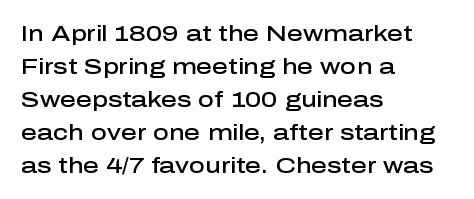
The image shows 22 px text type, upright; set left-aligned, normal line spacing (1.5x), normal letter spacing, not underlined.
